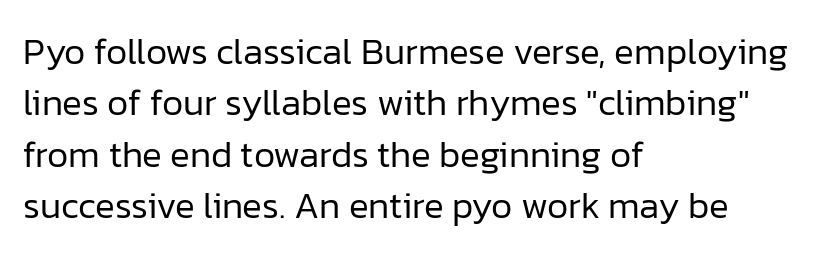
The typeface has the unassuming heft of standard copy or less. The lettering holds an erect, upright posture throughout. A normal amount of white space separates one row of letters from the next. Do the characters align in a grid? No, the font is proportional. Type style note: lacks serifs. The space directly below the letters is spotless.
